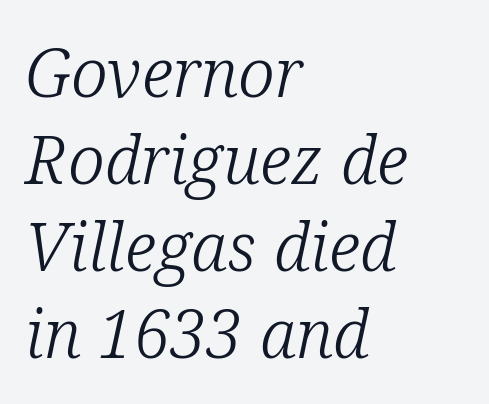
The image shows 67 px light serif type, italic (leaning right); set left-aligned, normal line spacing (1.3x), normal letter spacing, not underlined; low stroke contrast and a medium x-height.
